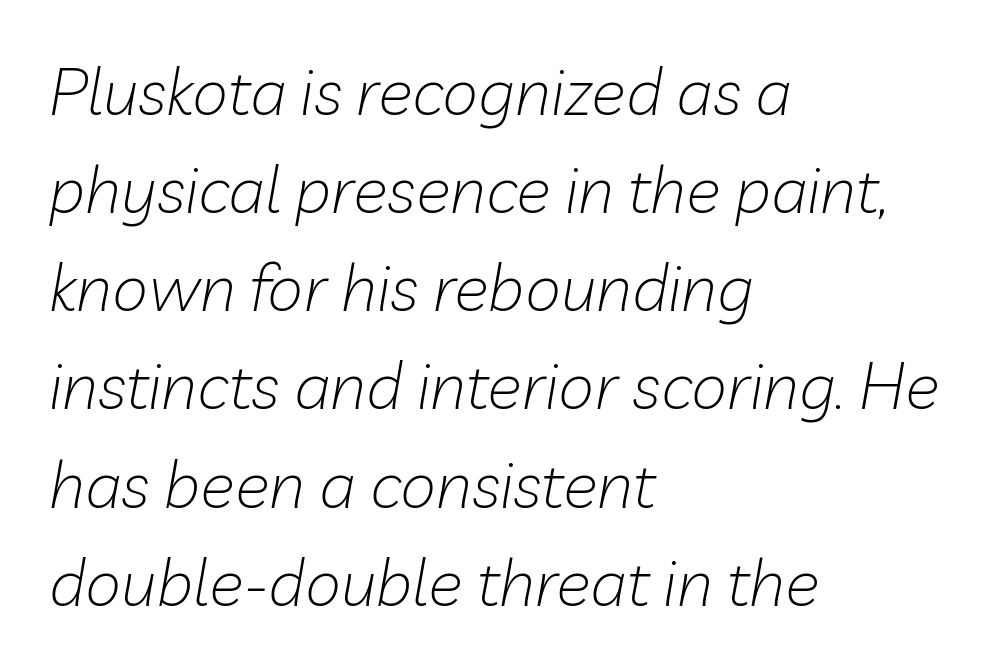
Q: Is the text bold? A: No.
Q: Is the text italic (slanted)? A: Yes, it leans right by about 10 degrees.
Q: Is the text underlined? A: No.
Q: How is the paragraph aligned? A: Left-aligned.
Q: Is the spacing between letters normal or unusually wide? A: Normal.
Q: Is the spacing between lines tight, normal or loose? A: Normal.
Q: Width (condensed, normal, or wide)? A: Normal.
Q: Stroke contrast? A: Low.
Q: x-height? A: Medium.
Q: Monospaced? A: No.
